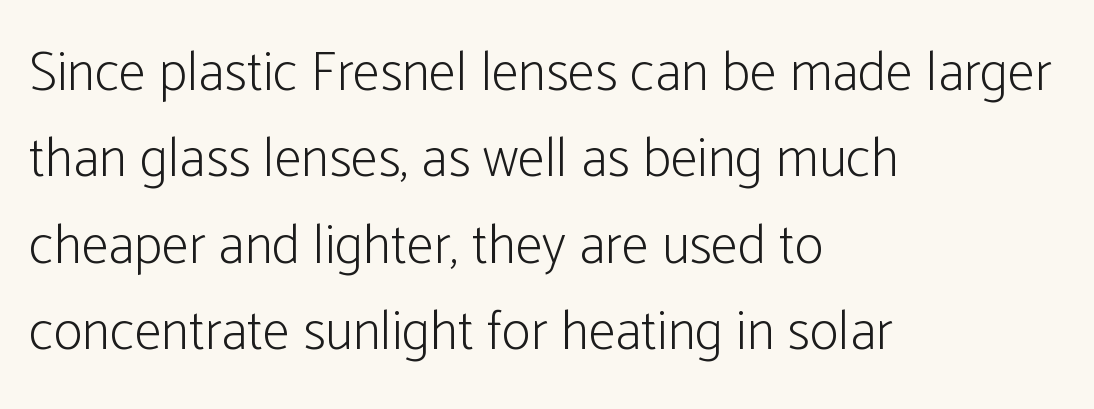
The face used here is proportionally spaced, like ordinary book or web type. Compared with typical body copy, the letter spacing here is the same. In terms of posture, this sample is upright. Stem width sits at or under what a default text font uses. Every row of glyphs begins at an identical x-position on the left.
